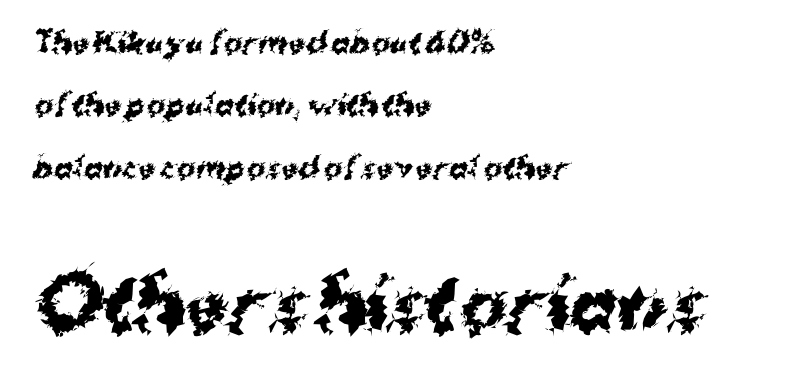
The letters carry no serifs — their stems end cleanly without finishing strokes. Heavy, bold letterforms. Does extra space separate the letters? No, they use regular spacing. Compared with a centered layout, this one pins lines to the left instead. The gap between lines stays unmarked.
